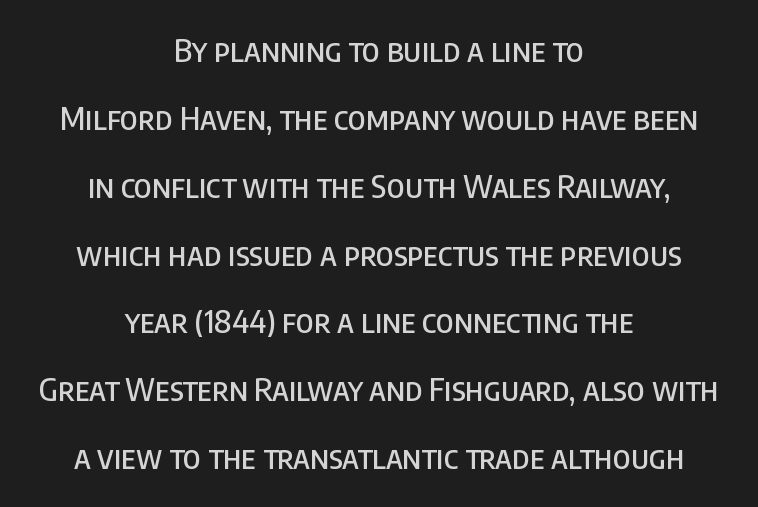
The glyphs in this specimen are sans serif. The typography opts for an upright posture over an oblique one. Here the designer chose a conventional face with non-uniform glyph widths. The rendering positions every line midway between the sides. Underline: absent. Baseline-to-baseline distance is far greater than the letter height.
